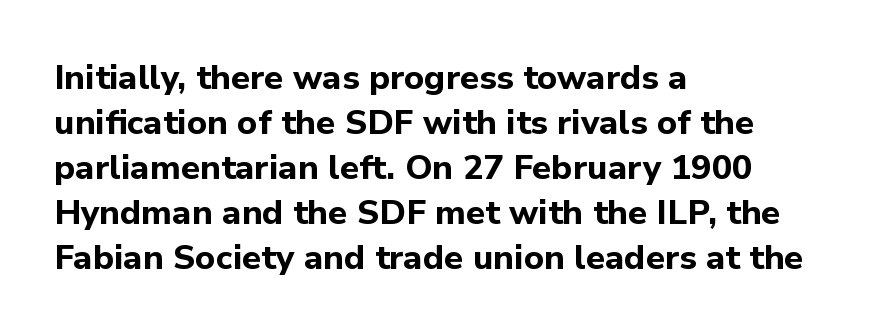
Q: Is the text bold? A: Yes.
Q: Is the text italic (slanted)? A: No, it is upright.
Q: Is the typeface a serif or a sans-serif typeface? A: Sans-serif.
Q: Is the text underlined? A: No.
Q: How is the paragraph aligned? A: Left-aligned.
Q: Is the spacing between letters normal or unusually wide? A: Normal.
Q: Is the spacing between lines tight, normal or loose? A: Normal.
Q: Width (condensed, normal, or wide)? A: Normal.
Q: Stroke contrast? A: Low.
Q: x-height? A: Medium.
Q: Monospaced? A: No.
